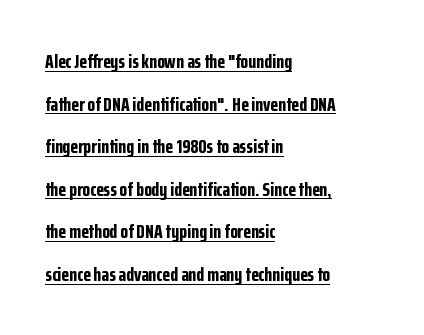
No italicization has been applied; the sample stays upright. A classic flush-left, rag-right setting is used for this passage. Look at the stroke-to-counter ratio: heavy, a bold. Regarding leading, the lines here are spaced well apart. Words appear dense and cohesive because spacing is normal. Notice how a bar underscores the lettering throughout.
